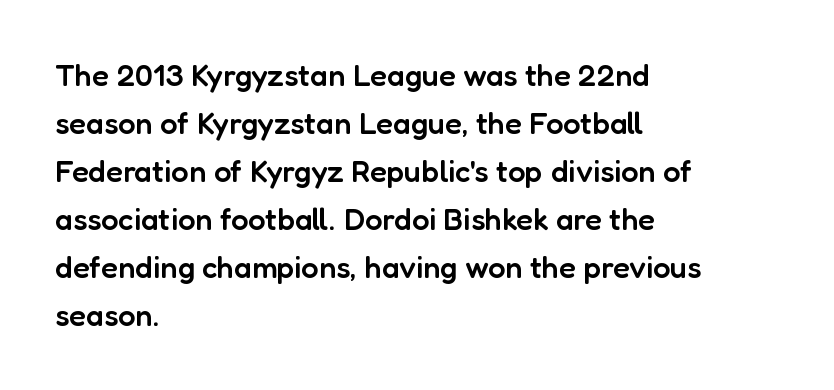
The face used here is proportionally spaced, like ordinary book or web type. Regarding leading, the lines here are spaced in the standard way. Heft: intermediate — a semibold. Does the copy run flush right? No — it runs flush left.
